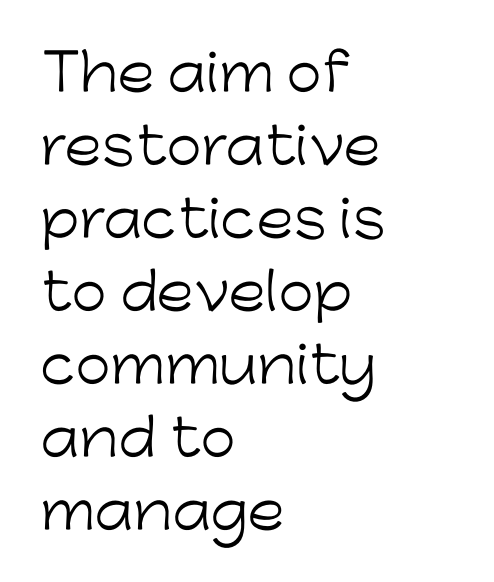
{"serif": "no", "italic": "no", "bold": "no", "weight": "light", "width": "normal", "stroke_contrast": "low", "x_height": "medium", "monospaced": "no", "underline": "no", "align": "left", "line_spacing": "normal", "line_spacing_ratio": 1.43, "letter_spacing": "normal", "letter_spacing_em": 0.0, "glyph_px": 51}
